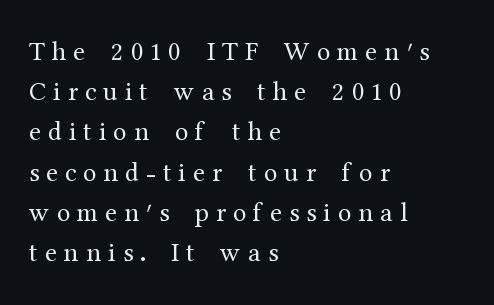
Q: Is the text bold? A: No.
Q: Is the text italic (slanted)? A: No, it is upright.
Q: Is the text underlined? A: No.
Q: How is the paragraph aligned? A: Left-aligned.
Q: Is the spacing between letters normal or unusually wide? A: Unusually wide.
Q: Is the spacing between lines tight, normal or loose? A: Normal.
